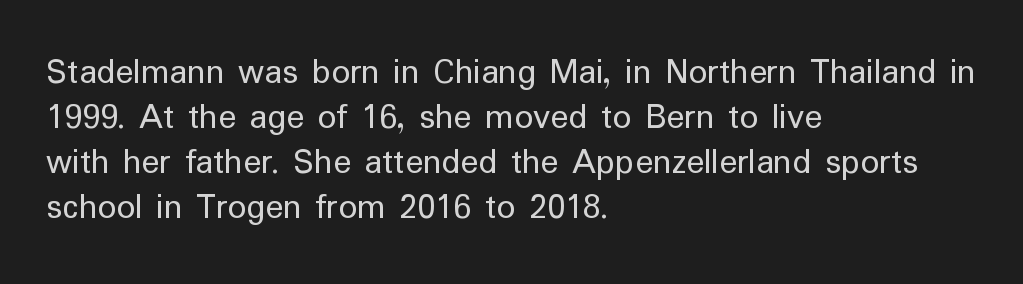
The passage shown is typed in a proportional face where columns would drift. Stems and bowls with no extra thickness — not bold. The letters stand upright; this is a roman face. Nope, no serifs anywhere on these letters. The setting favours the left margin, as ordinary paragraphs usually do. Just letters on the line, the space beneath them empty.
